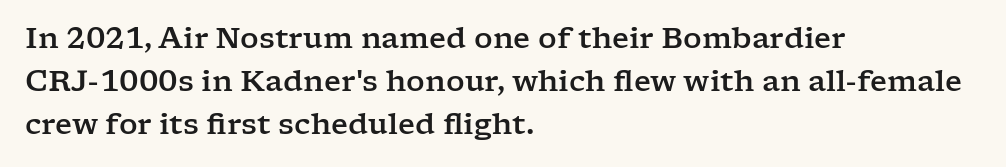
Q: Is the text italic (slanted)? A: No, it is upright.
Q: Is the typeface a serif or a sans-serif typeface? A: Serif.
Q: Is the text underlined? A: No.
Q: How is the paragraph aligned? A: Left-aligned.
Q: Is the spacing between letters normal or unusually wide? A: Normal.
Q: Is the spacing between lines tight, normal or loose? A: Normal.
Q: Width (condensed, normal, or wide)? A: Wide.
Q: Stroke contrast? A: Low.
Q: x-height? A: Medium.
Q: Monospaced? A: No.
